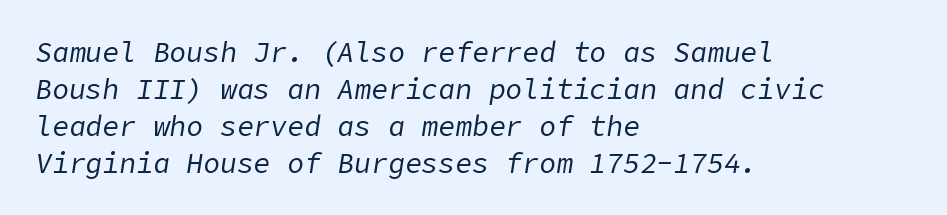
{"italic": "yes", "lean": "right", "slant_degrees": 9, "bold": "no", "weight": "regular", "width": "normal", "stroke_contrast": "low", "x_height": "medium", "underline": "no", "align": "left", "line_spacing": "normal", "line_spacing_ratio": 1.32, "letter_spacing": "normal", "letter_spacing_em": 0.0, "glyph_px": 28}
